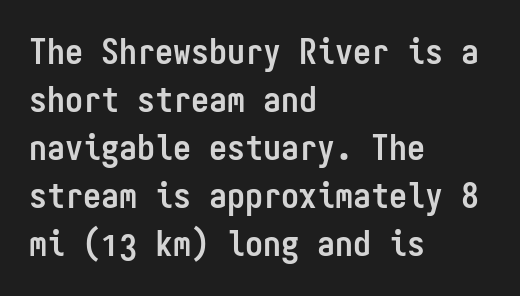
{"serif": "no", "italic": "no", "bold": "yes", "weight": "semibold", "width": "condensed", "stroke_contrast": "low", "x_height": "medium", "monospaced": "yes", "underline": "no", "align": "left", "line_spacing": "normal", "line_spacing_ratio": 1.33, "letter_spacing": "normal", "letter_spacing_em": 0.0, "glyph_px": 36}
